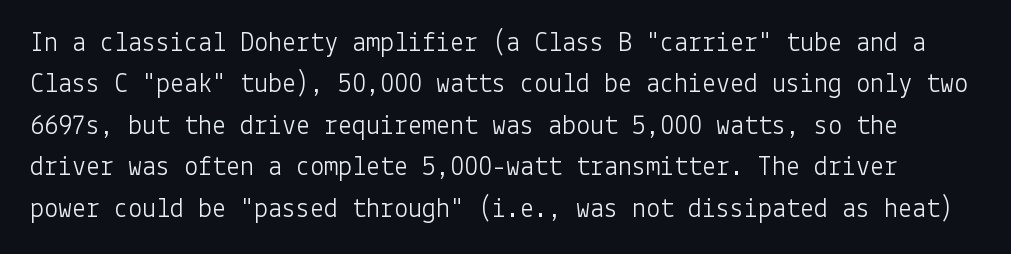
The image shows 28 px light sans-serif type, upright; set normal line spacing (1.48x), normal letter spacing, not underlined; low stroke contrast and a medium x-height.
